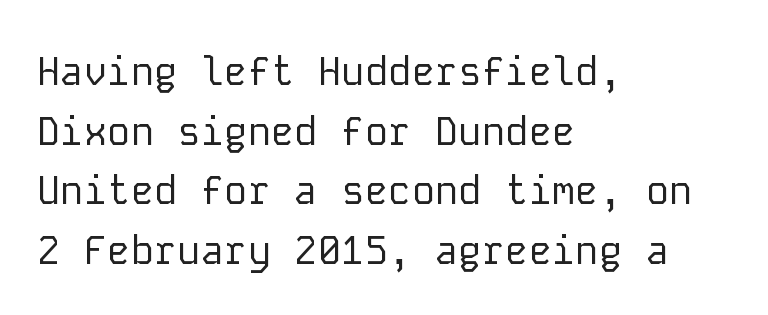
{"serif": "no", "italic": "no", "bold": "no", "weight": "regular", "width": "normal", "stroke_contrast": "low", "x_height": "medium", "monospaced": "yes", "underline": "no", "align": "left", "line_spacing": "normal", "line_spacing_ratio": 1.53, "letter_spacing": "normal", "letter_spacing_em": 0.0, "glyph_px": 39}
